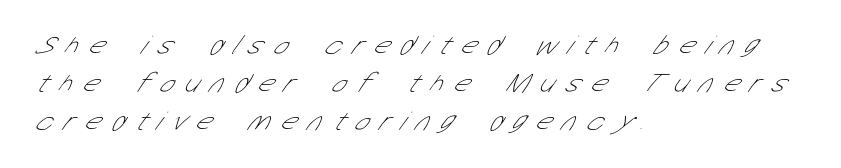
Q: Is the text bold? A: No.
Q: Is the text underlined? A: No.
Q: How is the paragraph aligned? A: Left-aligned.
Q: Is the spacing between letters normal or unusually wide? A: Unusually wide.
Q: Is the spacing between lines tight, normal or loose? A: Normal.
